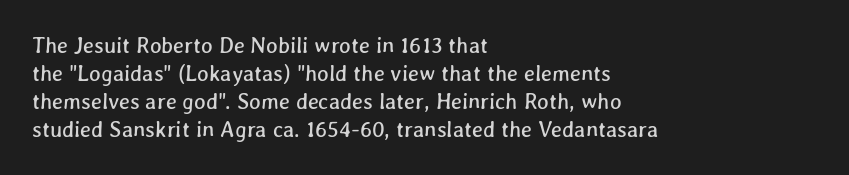
{"underline": "no", "align": "left", "line_spacing": "normal", "line_spacing_ratio": 1.27, "letter_spacing": "normal", "letter_spacing_em": 0.0, "glyph_px": 22}
